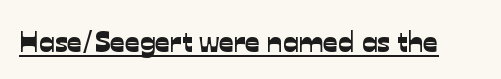
{"serif": "no", "width": "normal", "stroke_contrast": "low", "x_height": "medium", "monospaced": "no", "underline": "yes", "letter_spacing": "normal", "letter_spacing_em": 0.0, "glyph_px": 29}
